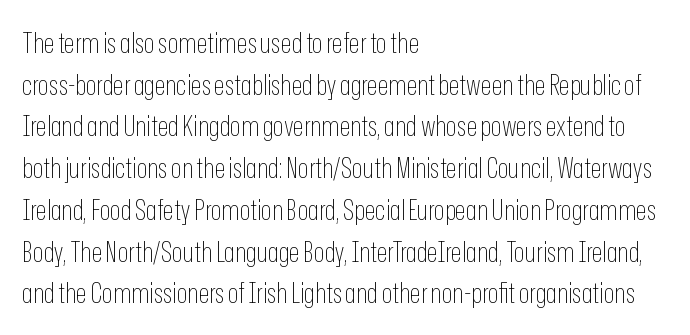
Q: Is the text bold? A: No.
Q: Is the text italic (slanted)? A: No, it is upright.
Q: Is the typeface a serif or a sans-serif typeface? A: Sans-serif.
Q: Is the text underlined? A: No.
Q: How is the paragraph aligned? A: Left-aligned.
Q: Is the spacing between letters normal or unusually wide? A: Normal.
Q: Is the spacing between lines tight, normal or loose? A: Normal.
Q: Width (condensed, normal, or wide)? A: Condensed.
Q: Stroke contrast? A: Low.
Q: x-height? A: Medium.
Q: Monospaced? A: No.
